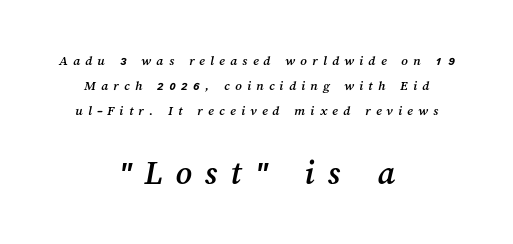
{"width": "normal", "stroke_contrast": "medium", "x_height": "medium", "monospaced": "no", "underline": "no", "align": "center", "line_spacing_ratio": 1.78, "letter_spacing": "wide", "letter_spacing_em": 0.37, "larger_block": "second", "size_ratio": 2.5, "glyph_px": 35}
